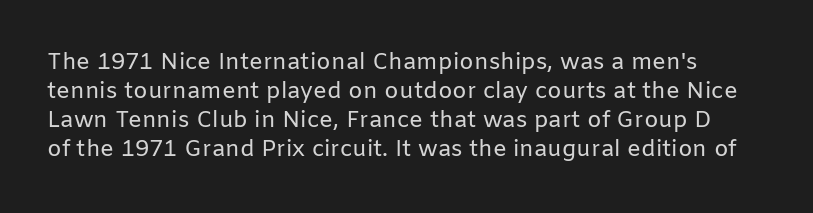
{"italic": "no", "bold": "no", "underline": "no", "line_spacing": "normal", "line_spacing_ratio": 1.26, "letter_spacing": "normal", "letter_spacing_em": 0.0, "glyph_px": 23}
